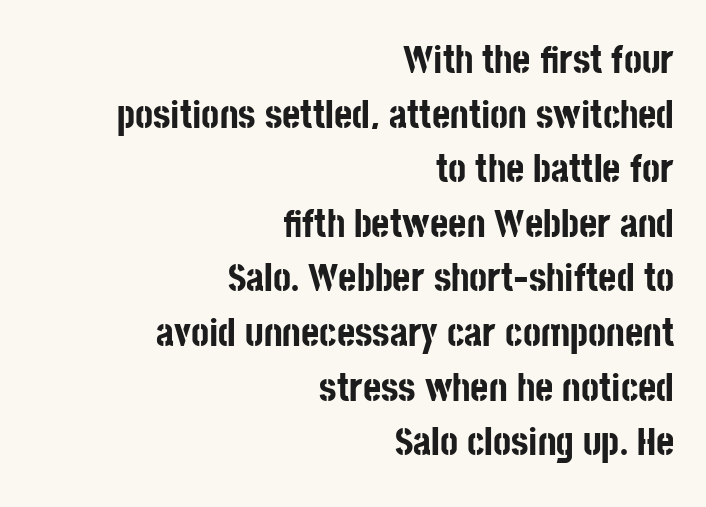
{"serif": "no", "italic": "no", "bold": "yes", "weight": "bold", "width": "condensed", "stroke_contrast": "low", "x_height": "large", "monospaced": "no", "underline": "no", "align": "right", "line_spacing": "normal", "line_spacing_ratio": 1.4, "letter_spacing": "normal", "letter_spacing_em": 0.0, "glyph_px": 39}
